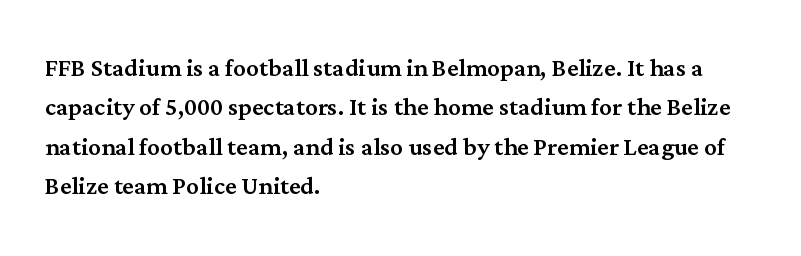
{"serif": "yes", "italic": "no", "width": "normal", "stroke_contrast": "medium", "x_height": "medium", "monospaced": "no", "underline": "no", "align": "left", "line_spacing_ratio": 1.23, "letter_spacing": "normal", "letter_spacing_em": 0.0, "glyph_px": 32}
